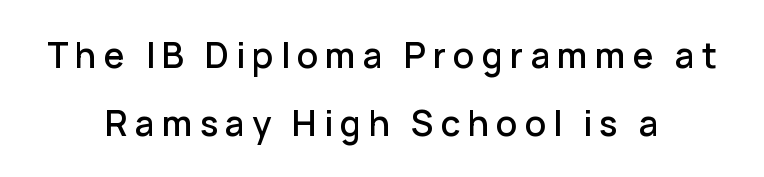
{"serif": "no", "italic": "no", "width": "normal", "stroke_contrast": "low", "x_height": "medium", "monospaced": "no", "underline": "no", "align": "center", "line_spacing": "loose", "line_spacing_ratio": 1.94, "letter_spacing": "wide", "letter_spacing_em": 0.2, "glyph_px": 35}
